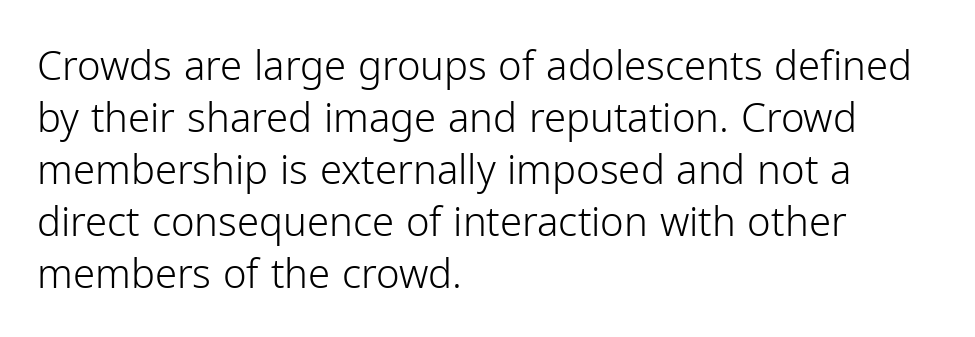
Q: Is the text bold? A: No.
Q: Is the text italic (slanted)? A: No, it is upright.
Q: Is the typeface a serif or a sans-serif typeface? A: Sans-serif.
Q: Is the text underlined? A: No.
Q: How is the paragraph aligned? A: Left-aligned.
Q: Is the spacing between letters normal or unusually wide? A: Normal.
Q: Is the spacing between lines tight, normal or loose? A: Normal.
Q: Width (condensed, normal, or wide)? A: Normal.
Q: Stroke contrast? A: Low.
Q: x-height? A: Medium.
Q: Monospaced? A: No.
